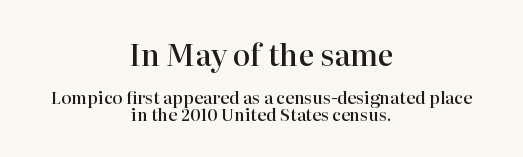
Q: Is the text bold? A: Semi-bold.
Q: Is the text italic (slanted)? A: No, it is upright.
Q: Is the typeface a serif or a sans-serif typeface? A: Serif.
Q: Is the text underlined? A: No.
Q: How is the paragraph aligned? A: Centered.
Q: Is the spacing between letters normal or unusually wide? A: Normal.
Q: Is the spacing between lines tight, normal or loose? A: Tight.
Q: Which block of text is set in a larger size, the first (top) or the second (bottom)? A: The first (top) one.
Q: Width (condensed, normal, or wide)? A: Normal.
Q: Stroke contrast? A: High.
Q: x-height? A: Medium.
Q: Monospaced? A: No.
